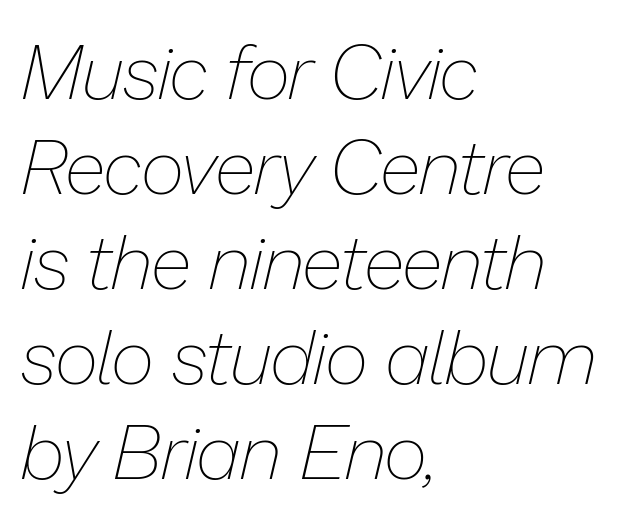
Here the designer chose a conventional face with non-uniform glyph widths. The whole block is typeset with a tilt. The passage is arranged the way most books set body copy — flush left. The baseline area is clear. Evenly set lines give the paragraph a standard silhouette. The type is set solid horizontally, with unmodified tracking.
